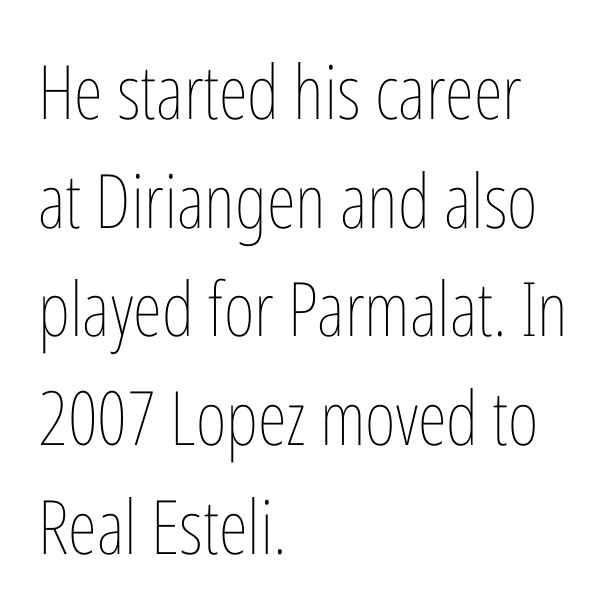
Vertical stems look standard width or narrower in stroke. A roman cut, with each character standing at attention. Varying glyph widths throughout — classic text-font behaviour. How are the letters spaced? Ordinarily, with no added tracking. The passage shown stacks its lines at a standard gap.
